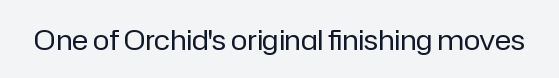
Q: Is the text bold? A: No.
Q: Is the text italic (slanted)? A: No, it is upright.
Q: Is the typeface a serif or a sans-serif typeface? A: Sans-serif.
Q: Is the text underlined? A: No.
Q: Is the spacing between letters normal or unusually wide? A: Normal.
Q: Width (condensed, normal, or wide)? A: Normal.
Q: Stroke contrast? A: Low.
Q: x-height? A: Medium.
Q: Monospaced? A: No.
